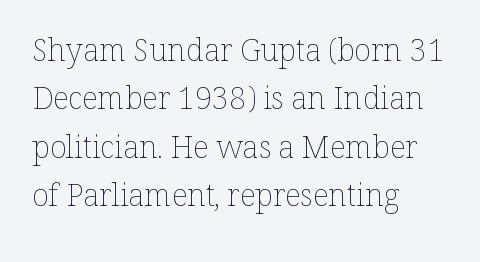
Q: Is the text bold? A: No.
Q: Is the text italic (slanted)? A: No, it is upright.
Q: Is the text underlined? A: No.
Q: How is the paragraph aligned? A: Left-aligned.
Q: Is the spacing between letters normal or unusually wide? A: Normal.
Q: Is the spacing between lines tight, normal or loose? A: Normal.
Q: Width (condensed, normal, or wide)? A: Normal.
Q: Stroke contrast? A: Low.
Q: x-height? A: Medium.
Q: Monospaced? A: No.
